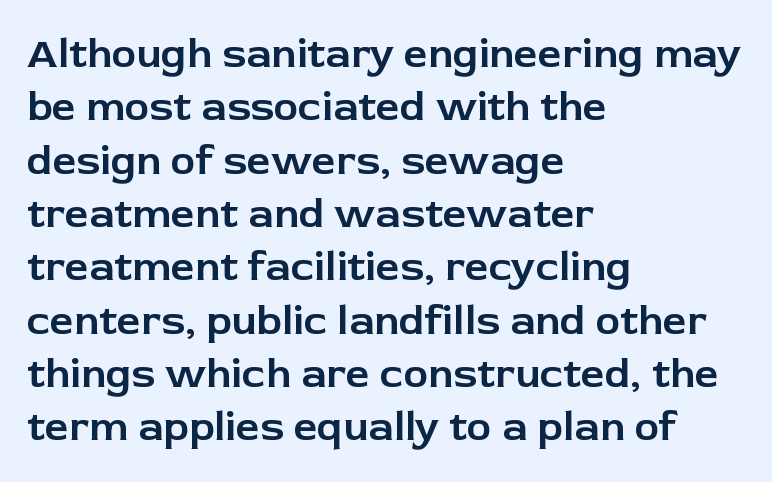
The image shows 42 px sans-serif type, upright; set left-aligned, normal line spacing (1.27x), normal letter spacing, not underlined; low stroke contrast and a medium x-height.
